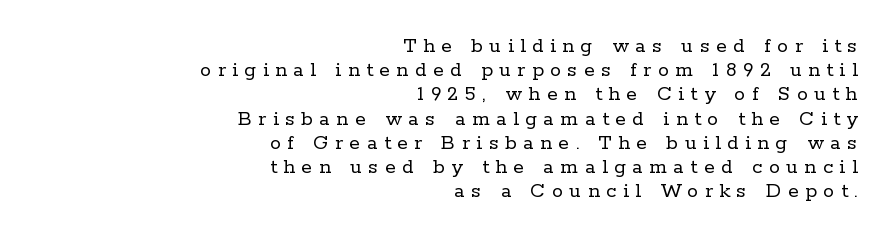
The image shows 22 px text type, upright; set right-aligned, tight line spacing (1.1x), unusually wide letter spacing (+0.3 em), not underlined.
